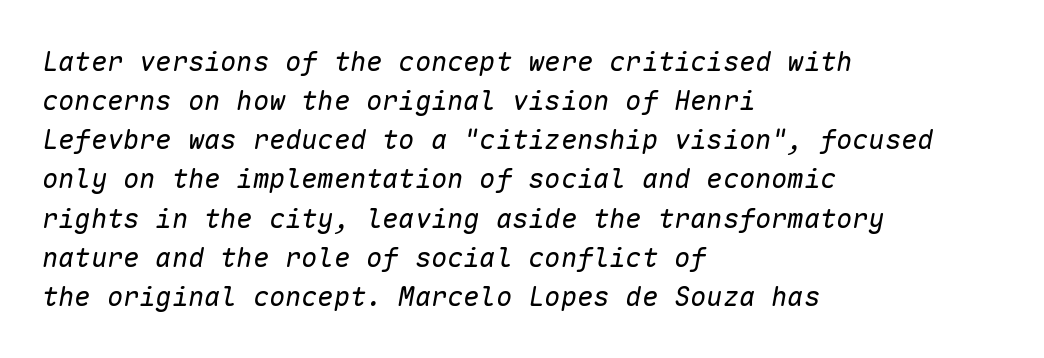
The image shows 27 px text type, italic (leaning right); set left-aligned, normal line spacing (1.45x), normal letter spacing, not underlined.
